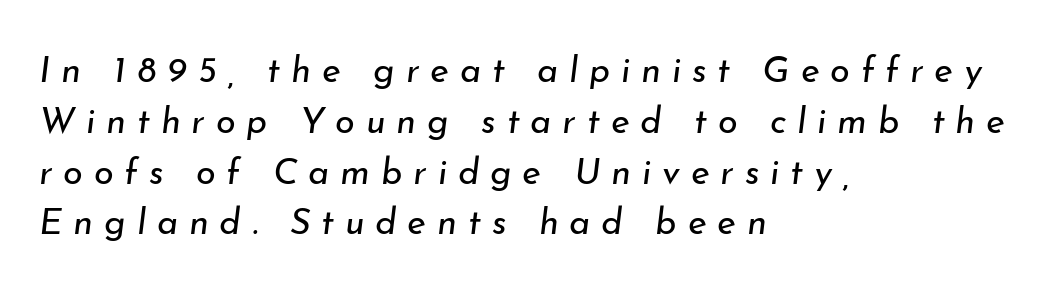
Q: Is the text bold? A: No.
Q: Is the text italic (slanted)? A: Yes, it leans right by about 7 degrees.
Q: Is the text underlined? A: No.
Q: How is the paragraph aligned? A: Left-aligned.
Q: Is the spacing between letters normal or unusually wide? A: Unusually wide.
Q: Is the spacing between lines tight, normal or loose? A: Normal.
Q: Width (condensed, normal, or wide)? A: Normal.
Q: Stroke contrast? A: Low.
Q: x-height? A: Small.
Q: Monospaced? A: No.
